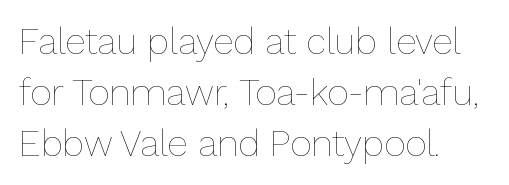
Q: Is the text bold? A: No.
Q: Is the text italic (slanted)? A: No, it is upright.
Q: Is the text underlined? A: No.
Q: How is the paragraph aligned? A: Left-aligned.
Q: Is the spacing between letters normal or unusually wide? A: Normal.
Q: Is the spacing between lines tight, normal or loose? A: Normal.
Q: Width (condensed, normal, or wide)? A: Normal.
Q: Stroke contrast? A: Low.
Q: x-height? A: Medium.
Q: Monospaced? A: No.
